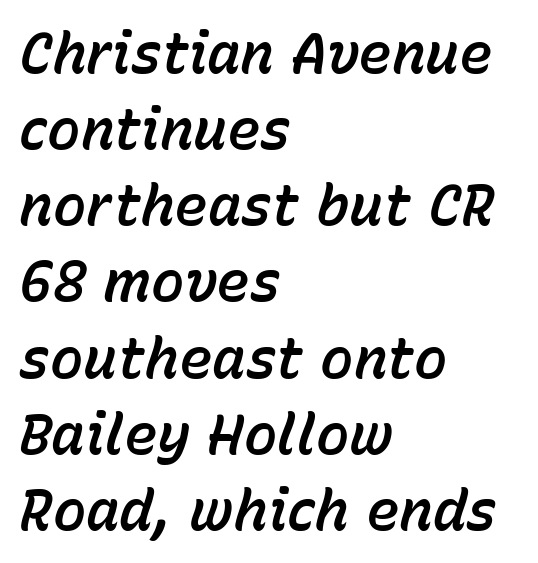
Q: Is the text italic (slanted)? A: Yes, it leans right by about 15 degrees.
Q: Is the text underlined? A: No.
Q: How is the paragraph aligned? A: Left-aligned.
Q: Is the spacing between letters normal or unusually wide? A: Normal.
Q: Is the spacing between lines tight, normal or loose? A: Normal.
Q: Width (condensed, normal, or wide)? A: Normal.
Q: Stroke contrast? A: Low.
Q: x-height? A: Medium.
Q: Monospaced? A: No.
